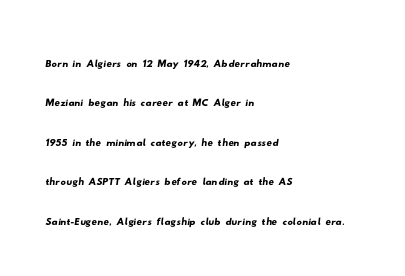
{"underline": "no", "align": "left", "line_spacing": "normal", "line_spacing_ratio": 1.46, "letter_spacing": "normal", "letter_spacing_em": 0.0, "glyph_px": 27}
